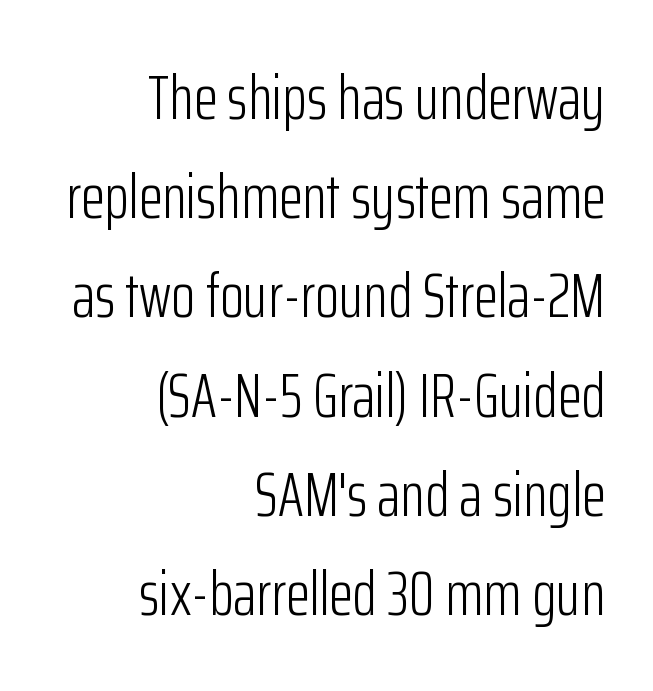
Q: Is the text bold? A: No.
Q: Is the text italic (slanted)? A: No, it is upright.
Q: Is the typeface a serif or a sans-serif typeface? A: Sans-serif.
Q: Is the text underlined? A: No.
Q: How is the paragraph aligned? A: Right-aligned.
Q: Is the spacing between letters normal or unusually wide? A: Normal.
Q: Is the spacing between lines tight, normal or loose? A: Normal.
Q: Width (condensed, normal, or wide)? A: Condensed.
Q: Stroke contrast? A: Low.
Q: x-height? A: Medium.
Q: Monospaced? A: No.
